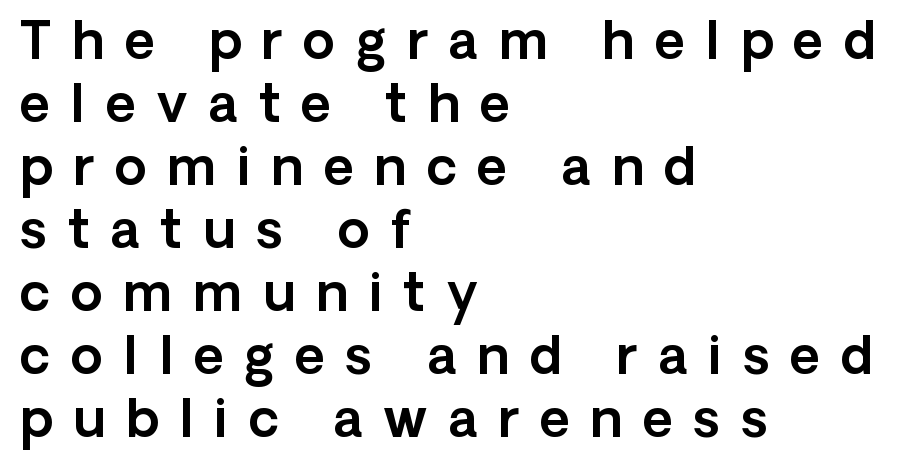
Q: Is the text italic (slanted)? A: No, it is upright.
Q: Is the typeface a serif or a sans-serif typeface? A: Sans-serif.
Q: Is the text underlined? A: No.
Q: How is the paragraph aligned? A: Left-aligned.
Q: Is the spacing between letters normal or unusually wide? A: Unusually wide.
Q: Width (condensed, normal, or wide)? A: Normal.
Q: x-height? A: Medium.
Q: Monospaced? A: No.
